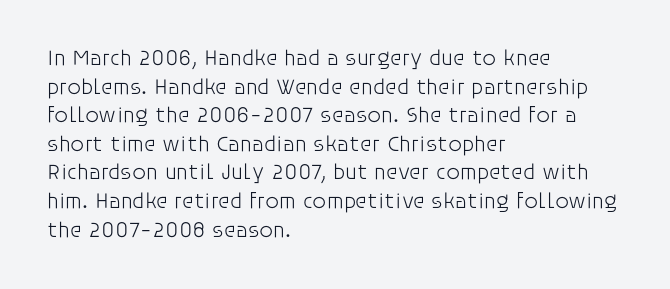
Check the space under the baseline: it is left empty. Characters follow at the spacing the type designer built in. These glyphs show unthickened strokes, regular width or finer. This is the regular roman posture of the typeface. A typesetter would call this leading conventional body-copy spacing. The compositor pushed each line to the left boundary.
